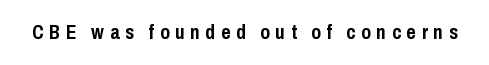
The image shows 20 px bold type, upright; set unusually wide letter spacing (+0.29 em), not underlined.
